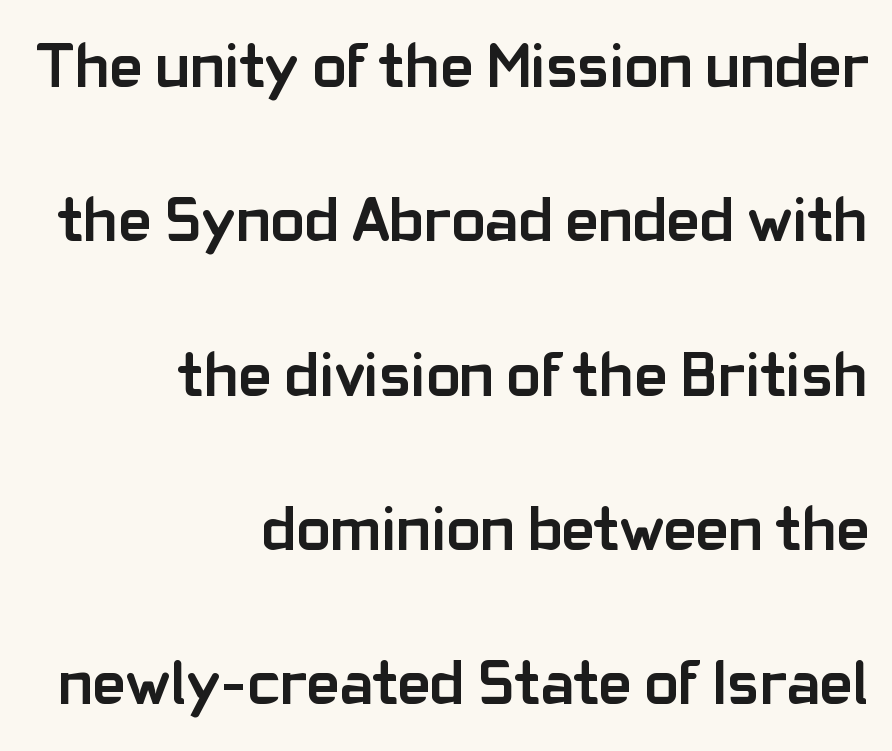
Beneath every word, the page is bare. The letterforms sit shoulder to shoulder at normal distance. Caption: multi-line text, flush right, ragged left. To sum up the face: it is a sans, with no serifs. The axis of the letterforms is exactly vertical. Bold? Absolutely — the strokes are thick and heavy.
